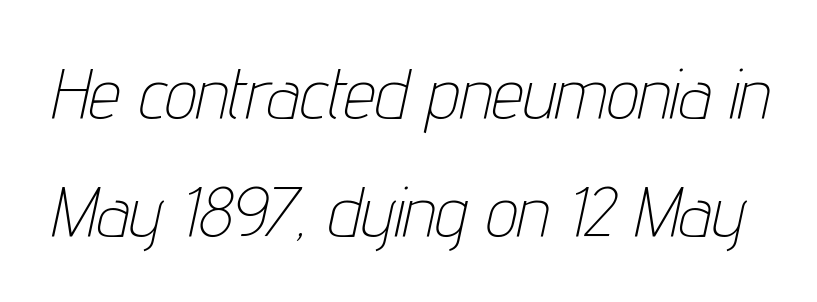
No heavy texture on the line: the type isn't bold. The tracking reads as untouched default to a designer's eye. Quick note: underline off. The line-height multiplier appears to be the usual default. Each letter keeps its own natural width here, so spacing adapts to shape.
